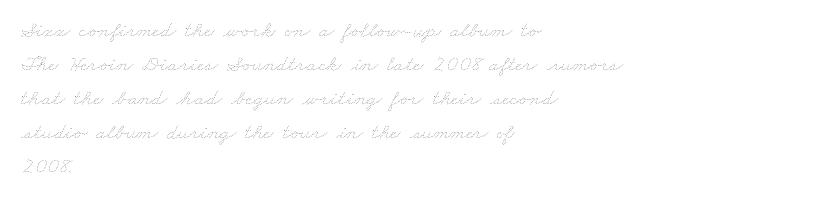
{"bold": "no", "underline": "no", "align": "left", "line_spacing": "normal", "line_spacing_ratio": 1.55, "letter_spacing": "normal", "letter_spacing_em": 0.0, "glyph_px": 22}
